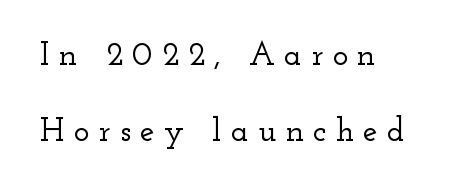
The image shows 33 px wide serif type, upright; set loose line spacing (2.31x), unusually wide letter spacing (+0.28 em), not underlined; low stroke contrast and a small x-height.
